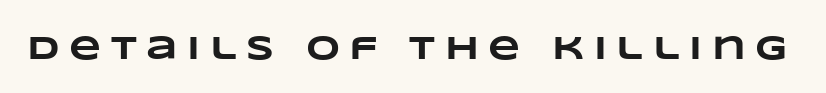
{"bold": "yes", "weight": "heavy", "width": "wide", "stroke_contrast": "low", "x_height": "large", "monospaced": "no", "underline": "no", "letter_spacing": "wide", "letter_spacing_em": 0.29, "glyph_px": 33}
